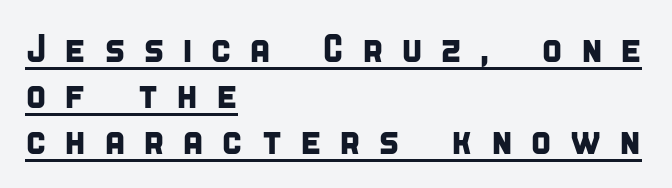
The image shows 39 px condensed sans-serif type; set left-aligned, line spacing 1.18x, unusually wide letter spacing (+0.44 em), underlined; low stroke contrast and a large x-height.
